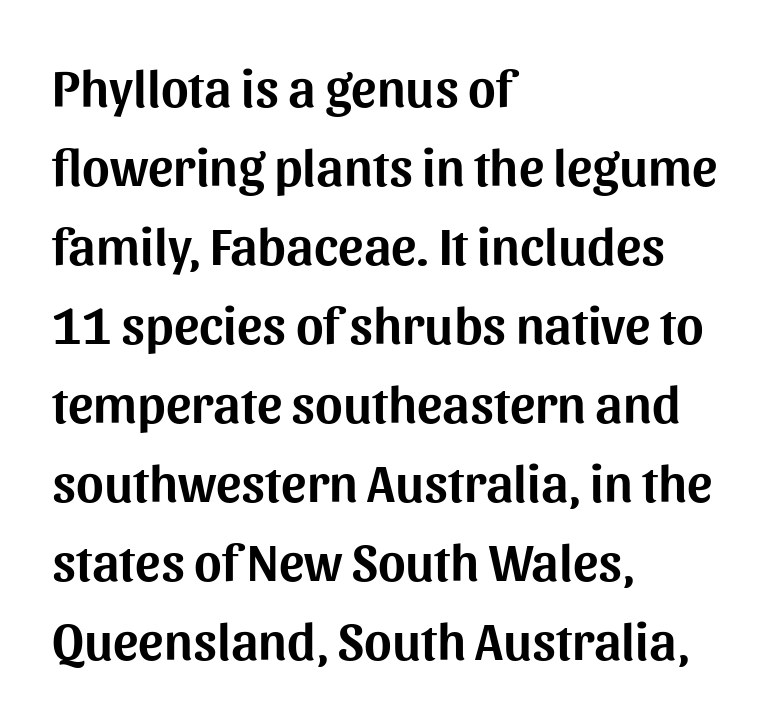
These lines were composed using upright roman letters. Honestly, the letter spacing is just normal — you wouldn't notice it. The rendering anchors every line to the left-hand side. The rendering shows plain stroke endings on the letterforms — a sans-serif design. The space between consecutive lines is moderate.
